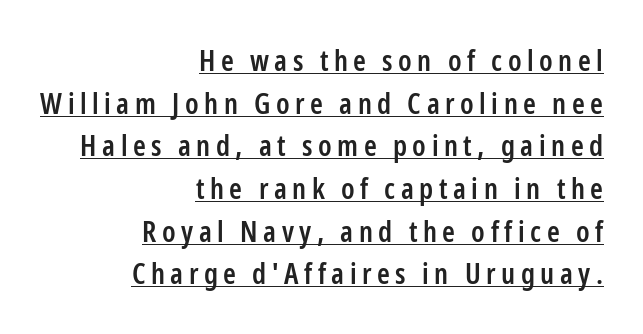
{"serif": "no", "italic": "no", "bold": "semi", "weight": "semibold", "width": "condensed", "stroke_contrast": "low", "x_height": "medium", "monospaced": "no", "underline": "yes", "align": "right", "line_spacing": "normal", "line_spacing_ratio": 1.47, "glyph_px": 29}
